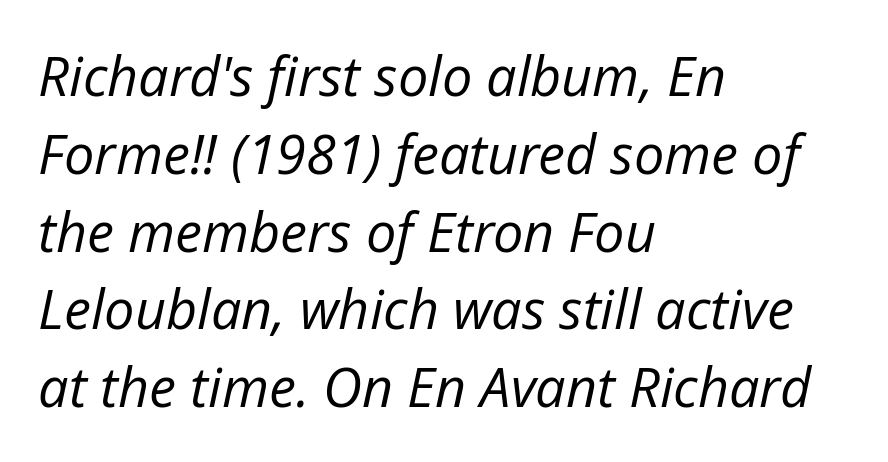
{"italic": "yes", "lean": "right", "slant_degrees": 12, "bold": "no", "weight": "regular", "width": "normal", "stroke_contrast": "low", "x_height": "medium", "monospaced": "no", "underline": "no", "align": "left", "line_spacing": "normal", "line_spacing_ratio": 1.44, "letter_spacing": "normal", "letter_spacing_em": 0.0, "glyph_px": 54}
